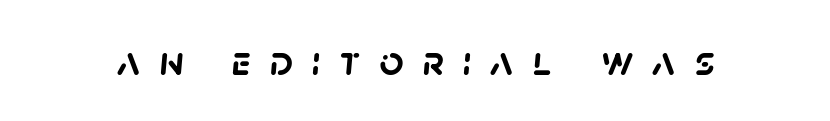
The image shows 42 px semibold sans-serif type; set unusually wide letter spacing (+0.45 em), not underlined; low stroke contrast and a large x-height.
